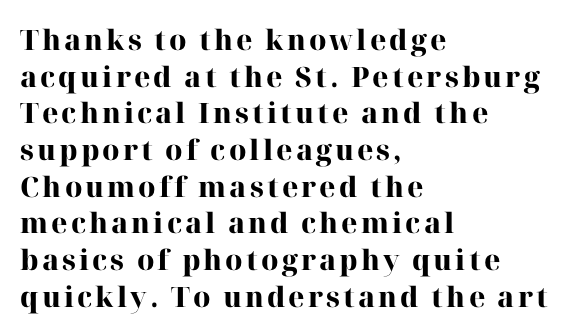
{"serif": "yes", "italic": "no", "bold": "yes", "weight": "heavy", "width": "normal", "stroke_contrast": "high", "x_height": "medium", "monospaced": "no", "underline": "no", "align": "left", "line_spacing": "normal", "line_spacing_ratio": 1.31, "glyph_px": 28}
